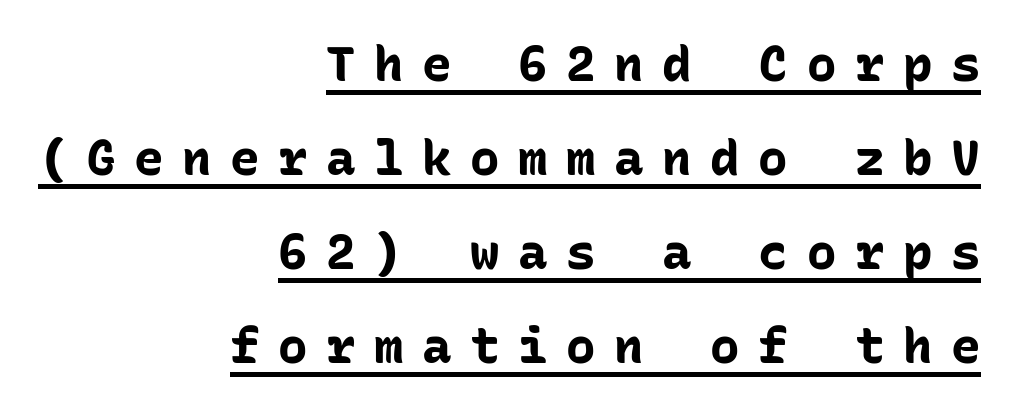
The image shows 49 px bold sans-serif type, upright, monospaced; set right-aligned, loose line spacing (1.92x), unusually wide letter spacing (+0.38 em), underlined; low stroke contrast and a medium x-height.
